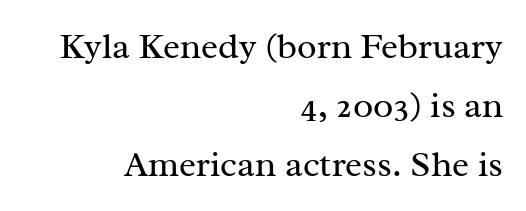
{"serif": "yes", "italic": "no", "bold": "no", "weight": "regular", "width": "normal", "stroke_contrast": "medium", "x_height": "medium", "monospaced": "no", "underline": "no", "align": "right", "line_spacing": "normal", "line_spacing_ratio": 1.64, "letter_spacing": "normal", "letter_spacing_em": 0.0, "glyph_px": 36}
